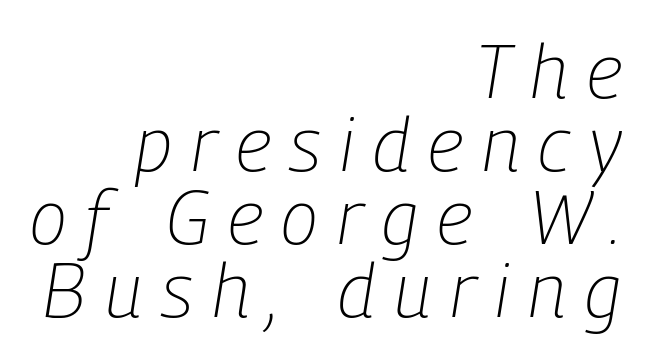
Tracking here is generous; glyphs stand well apart from one another. Rule under the text: the space is simply empty. The rendering uses natural spacing where letterforms have individual widths. One-word summary of the alignment: right. The typography opts for an oblique posture over an upright one.
